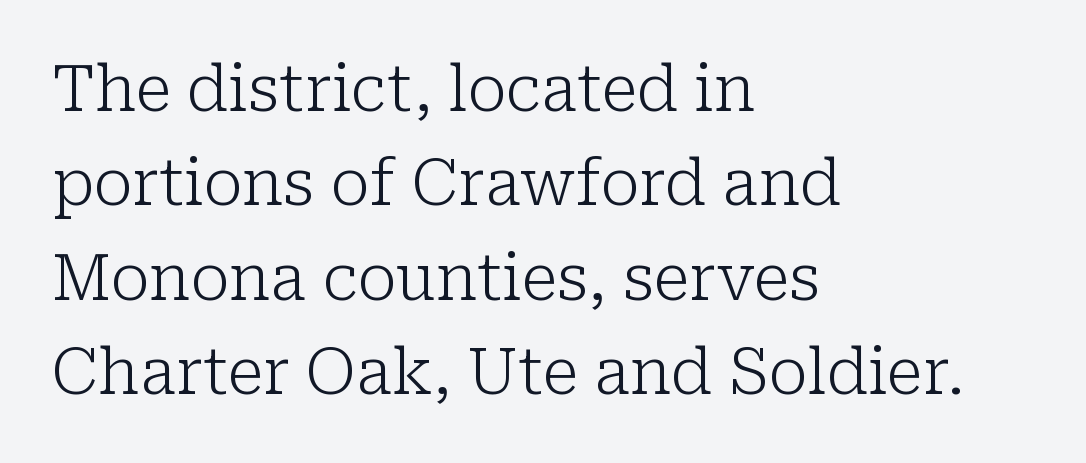
The image shows 63 px light serif type, upright; set left-aligned, normal line spacing (1.5x), normal letter spacing, not underlined; low stroke contrast and a medium x-height.
